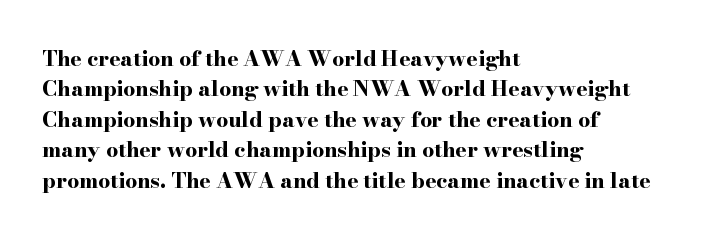
The image shows 21 px bold type, upright; set left-aligned, normal line spacing (1.45x), normal letter spacing, not underlined.
